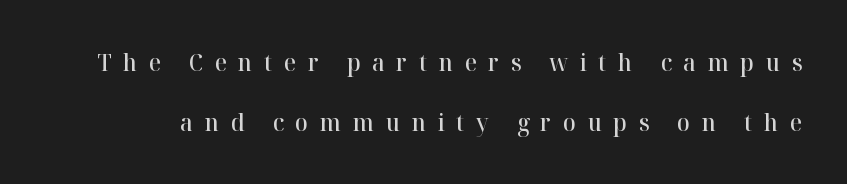
{"italic": "no", "bold": "semi", "underline": "no", "line_spacing": "loose", "line_spacing_ratio": 2.49, "letter_spacing": "wide", "letter_spacing_em": 0.48, "glyph_px": 24}
